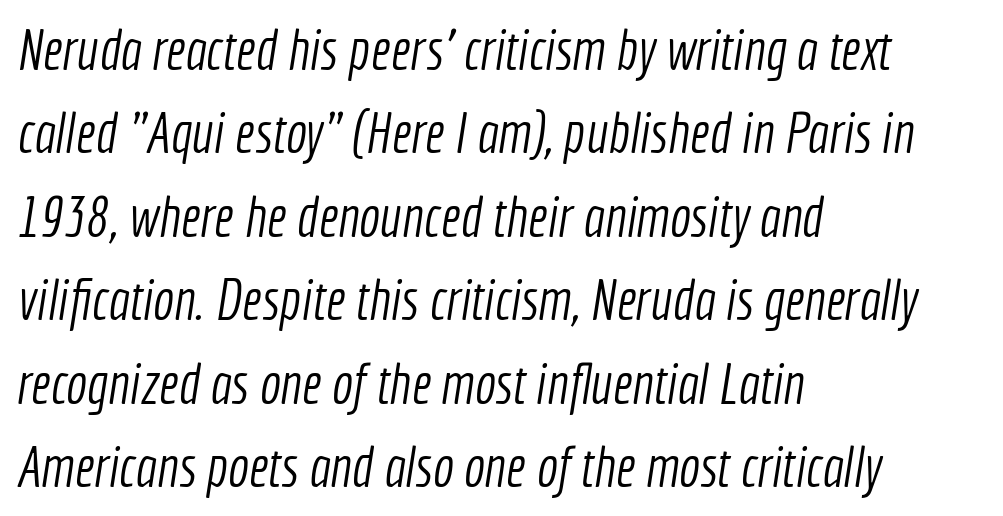
{"serif": "no", "bold": "no", "weight": "light", "width": "condensed", "x_height": "medium", "monospaced": "no", "underline": "no", "align": "left", "line_spacing": "normal", "line_spacing_ratio": 1.49, "letter_spacing": "normal", "letter_spacing_em": 0.0, "glyph_px": 56}
